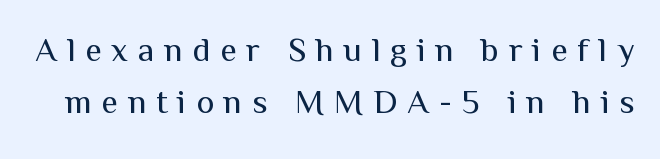
The image shows 34 px regular-weight sans-serif type, upright; set normal line spacing (1.53x), unusually wide letter spacing (+0.29 em), not underlined; medium stroke contrast and a medium x-height.
